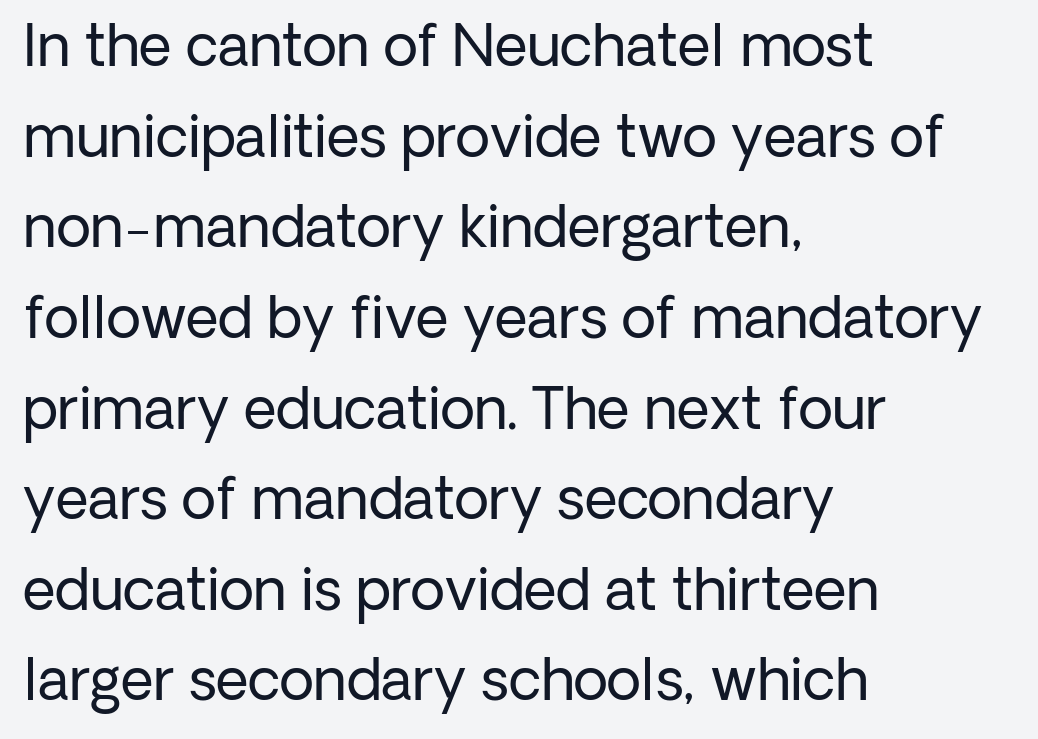
{"serif": "no", "italic": "no", "bold": "no", "weight": "regular", "width": "normal", "stroke_contrast": "low", "x_height": "medium", "monospaced": "no", "underline": "no", "align": "left", "line_spacing": "normal", "line_spacing_ratio": 1.59, "letter_spacing": "normal", "letter_spacing_em": 0.0, "glyph_px": 57}
